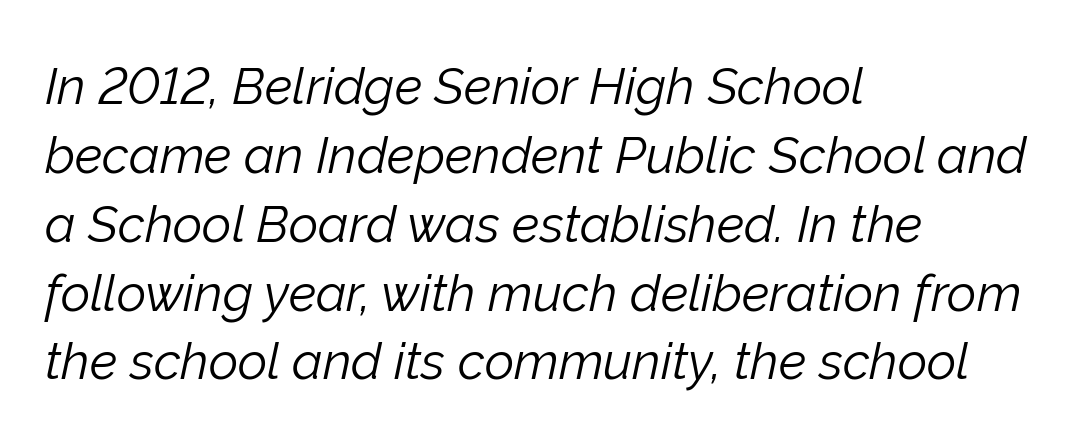
The image shows 51 px light type, italic (leaning right); set left-aligned, normal line spacing (1.35x), normal letter spacing, not underlined; low stroke contrast and a medium x-height.
